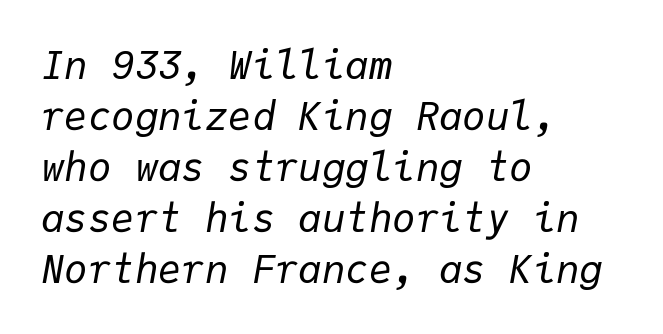
Q: Is the text bold? A: No.
Q: Is the text italic (slanted)? A: Yes, it leans right by about 9 degrees.
Q: Is the text underlined? A: No.
Q: How is the paragraph aligned? A: Left-aligned.
Q: Is the spacing between letters normal or unusually wide? A: Normal.
Q: Is the spacing between lines tight, normal or loose? A: Normal.
Q: Width (condensed, normal, or wide)? A: Normal.
Q: Stroke contrast? A: Low.
Q: x-height? A: Medium.
Q: Monospaced? A: Yes.
